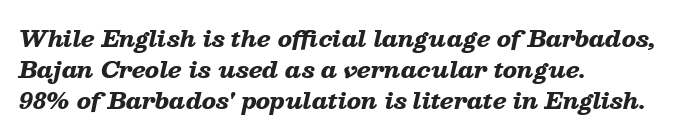
Posture: slanted. Heft: maximum for text — a bold. Plain, unruled lines of type. Glyph-to-glyph distance matches everyday printed text. Line beginnings align vertically; line endings do not.
